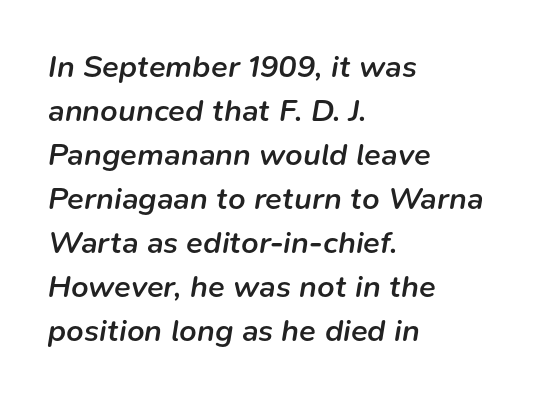
{"italic": "yes", "lean": "right", "slant_degrees": 9, "bold": "semi", "weight": "semibold", "width": "normal", "stroke_contrast": "low", "x_height": "medium", "monospaced": "no", "underline": "no", "align": "left", "line_spacing": "normal", "line_spacing_ratio": 1.42, "letter_spacing": "normal", "letter_spacing_em": 0.0, "glyph_px": 31}
